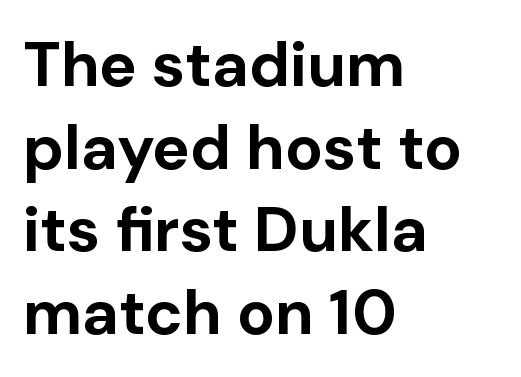
The image shows 63 px bold sans-serif type, upright; set left-aligned, normal line spacing (1.31x), normal letter spacing, not underlined; low stroke contrast and a medium x-height.
